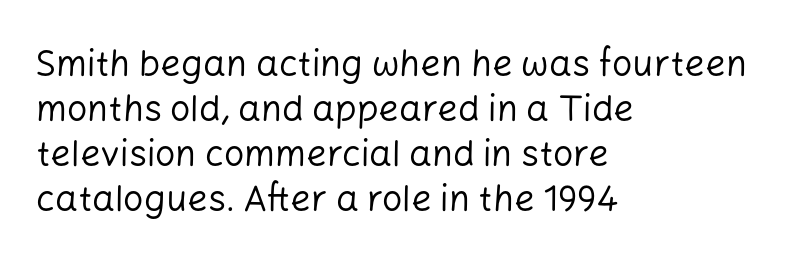
Left-aligned paragraph, ragged on the right. The space between consecutive lines is moderate. Upright lettering throughout. Words appear dense and cohesive because spacing is normal. Nope, no serifs anywhere on these letters.
